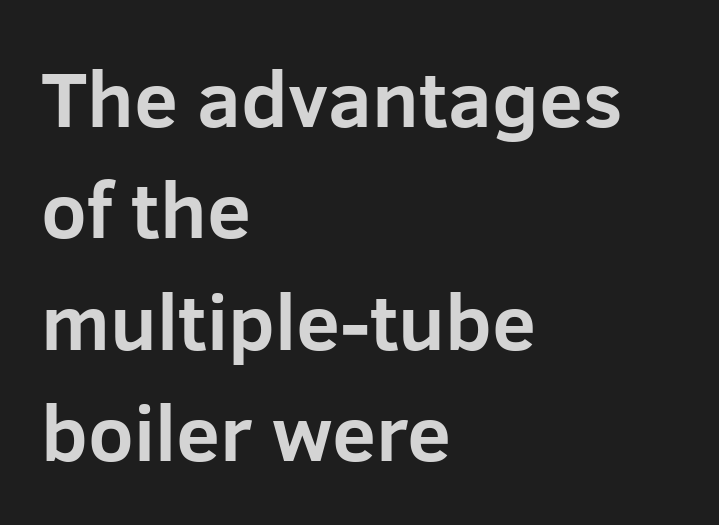
{"serif": "no", "italic": "no", "bold": "yes", "weight": "bold", "width": "normal", "stroke_contrast": "low", "x_height": "medium", "monospaced": "no", "underline": "no", "align": "left", "line_spacing": "normal", "line_spacing_ratio": 1.41, "letter_spacing": "normal", "letter_spacing_em": 0.0, "glyph_px": 79}
